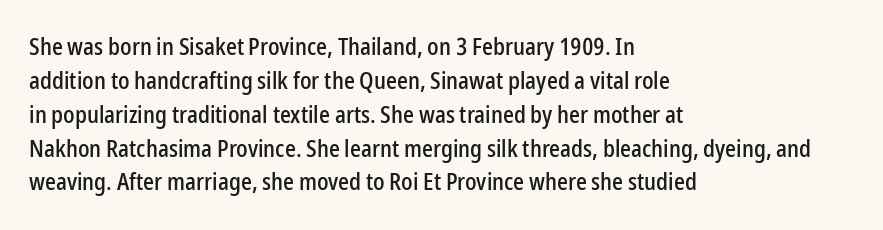
Q: Is the text italic (slanted)? A: No, it is upright.
Q: Is the text underlined? A: No.
Q: How is the paragraph aligned? A: Left-aligned.
Q: Is the spacing between letters normal or unusually wide? A: Normal.
Q: Is the spacing between lines tight, normal or loose? A: Normal.
